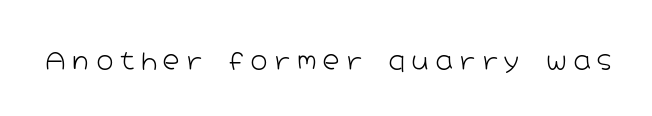
{"italic": "no", "bold": "no", "underline": "no", "letter_spacing": "wide", "letter_spacing_em": 0.29, "glyph_px": 23}
